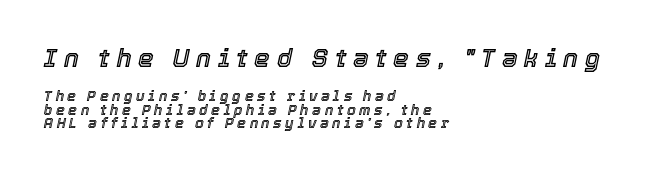
The image shows 25 px text type, italic (leaning right); set left-aligned, tight line spacing (0.97x), unusually wide letter spacing (+0.26 em), not underlined; the first (top) block is 1.79x larger.
